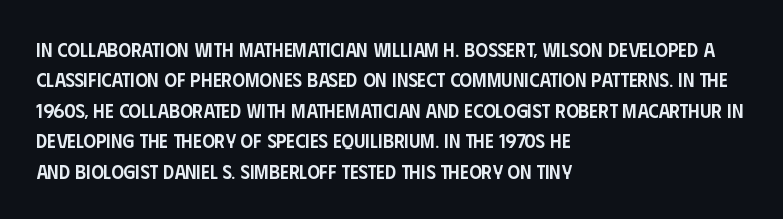
This block has exactly the height ordinary leading produces. Decoration check: the copy has no underline. Firm but not heavy-handed strokes: this text is semibold. Here the glyphs are tracked normally, forming tight word shapes. Style check: upright. Visually the block forms a straight wall on the left and a jagged coastline on the right.
